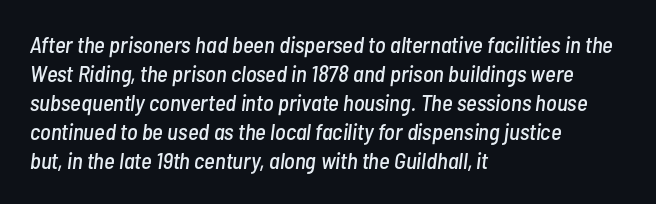
The image shows 23 px text type, italic (leaning right); set left-aligned, normal line spacing (1.26x), normal letter spacing, not underlined.
